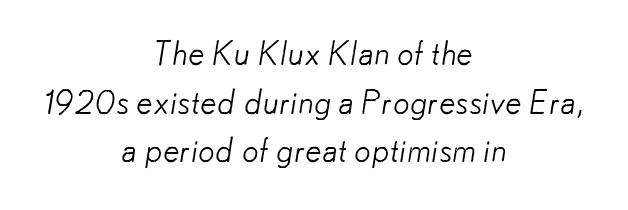
The image shows 33 px light sans-serif type; set centered, normal line spacing (1.47x), normal letter spacing, not underlined; low stroke contrast and a small x-height.
